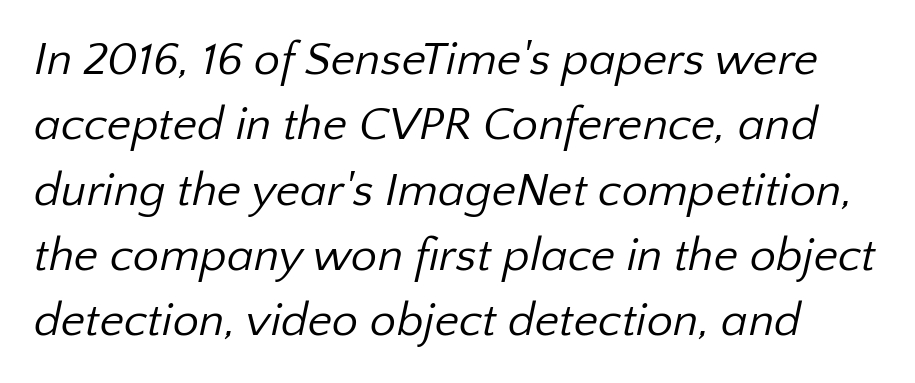
The image shows 47 px regular-weight sans-serif type; set normal line spacing (1.39x), normal letter spacing, not underlined; low stroke contrast and a medium x-height.
